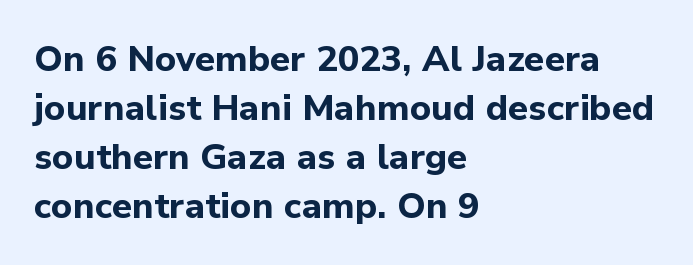
The image shows 36 px bold sans-serif type, upright; set left-aligned, normal line spacing (1.36x), normal letter spacing, not underlined; low stroke contrast and a medium x-height.
